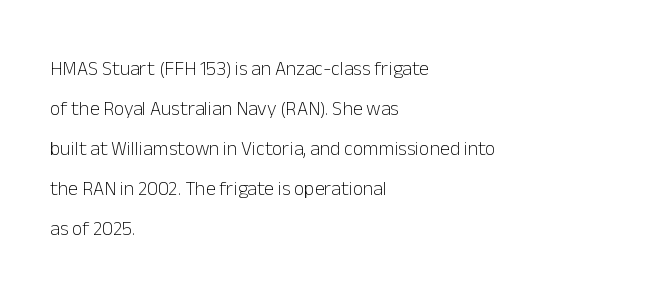
{"italic": "no", "bold": "no", "underline": "no", "align": "left", "line_spacing": "loose", "line_spacing_ratio": 2.0, "letter_spacing": "normal", "letter_spacing_em": 0.0, "glyph_px": 20}
